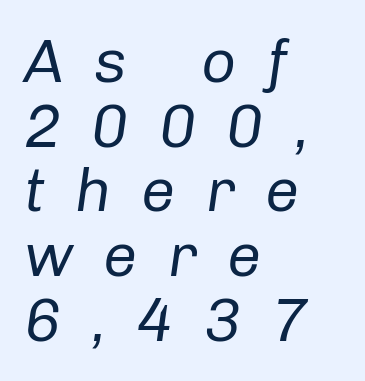
The line texture is sparse and dotted thanks to wide tracking. Has an underline been added? It has not. The cut favours lightness, reaching ordinary text weight at its darkest. Proportional: the letters do not fall into vertical columns. Horizontally, the lines are justified to the leading edge only. What's the leading like? Squeezed, with rows nearly overlapping.
